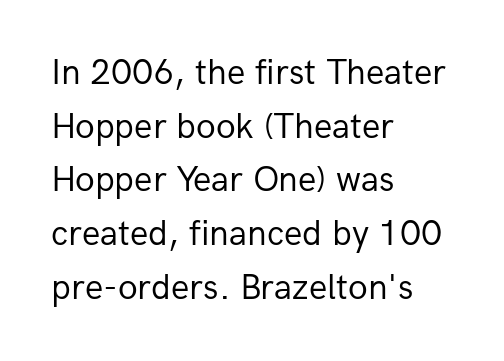
{"serif": "no", "italic": "no", "bold": "no", "weight": "regular", "width": "normal", "stroke_contrast": "low", "x_height": "medium", "monospaced": "no", "underline": "no", "align": "left", "line_spacing": "normal", "line_spacing_ratio": 1.49, "letter_spacing": "normal", "letter_spacing_em": 0.0, "glyph_px": 36}
